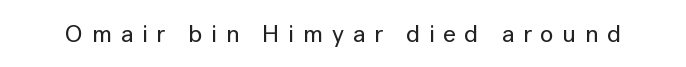
Does the lettering tilt? It doesn't — this is upright. Quick note: underline off. Is the letter spacing exaggerated? Yes — the characters are pushed far apart.
